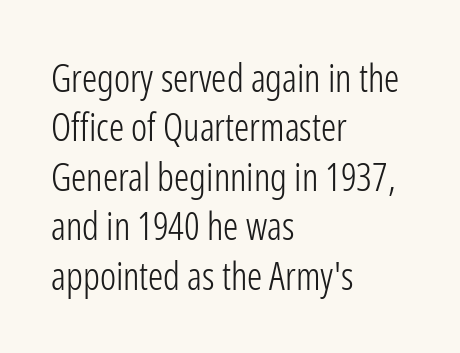
The image shows 38 px light, condensed sans-serif type, upright; set left-aligned, normal line spacing (1.3x), normal letter spacing, not underlined; low stroke contrast and a medium x-height.
